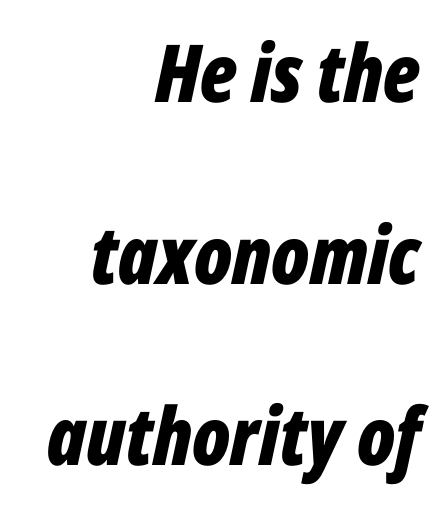
Q: Is the text bold? A: Yes.
Q: Is the text italic (slanted)? A: Yes, it leans right by about 12 degrees.
Q: Is the text underlined? A: No.
Q: How is the paragraph aligned? A: Right-aligned.
Q: Is the spacing between letters normal or unusually wide? A: Normal.
Q: Is the spacing between lines tight, normal or loose? A: Loose.
Q: Width (condensed, normal, or wide)? A: Condensed.
Q: Stroke contrast? A: Low.
Q: x-height? A: Medium.
Q: Monospaced? A: No.
